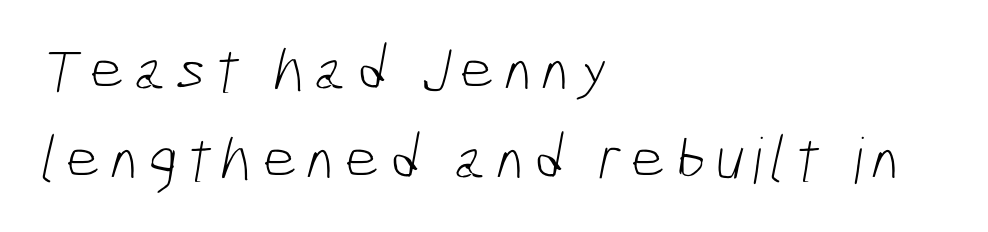
{"serif": "no", "bold": "no", "weight": "light", "width": "condensed", "stroke_contrast": "low", "x_height": "medium", "monospaced": "no", "underline": "no", "align": "left", "line_spacing": "normal", "line_spacing_ratio": 1.42, "glyph_px": 63}
